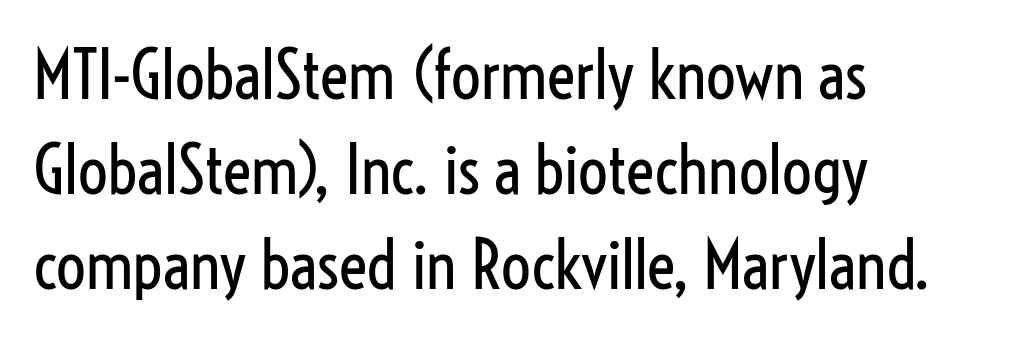
{"serif": "no", "italic": "no", "bold": "no", "weight": "regular", "width": "condensed", "stroke_contrast": "low", "x_height": "medium", "monospaced": "no", "underline": "no", "align": "left", "line_spacing": "normal", "line_spacing_ratio": 1.44, "letter_spacing": "normal", "letter_spacing_em": 0.0, "glyph_px": 66}
